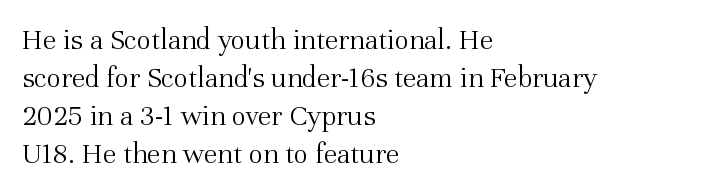
The lines in this sample share a left origin and differ only in where they stop. These glyphs show unthickened strokes, regular width or finer. Look at the bottom of the vertical strokes: they flare into serifs here. Vertical spacing — default. Inter-character spacing is left at the font's built-in metrics. These lines are rendered in a variable-pitch font.
